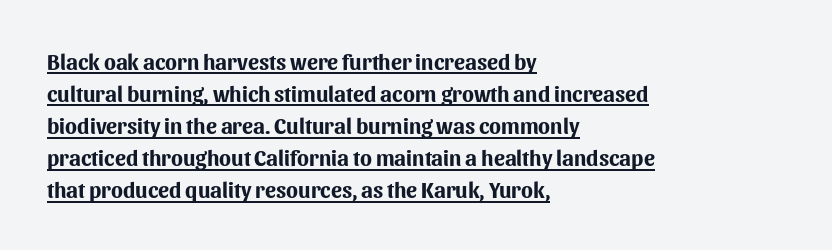
Horizontal bands of white between lines are of average thickness. The lettering stays uniformly vertical, giving the passage a roman look. This sample is left-justified, so line endings fall wherever the words run out. Quick note: underline on. These words are printed bold, with thick strokes throughout. Tracking here is standard; glyphs follow each other at the usual distance.
